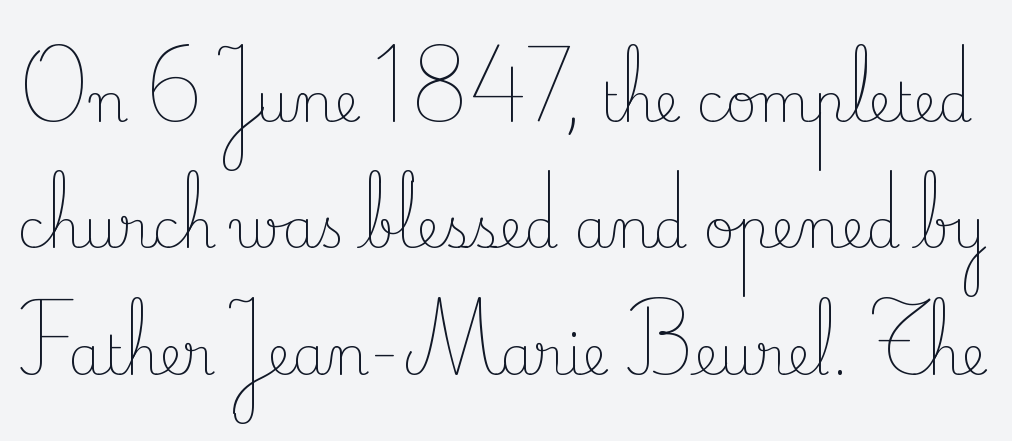
The image shows 54 px light serif type, upright; set loose line spacing (2.34x), normal letter spacing, not underlined; low stroke contrast and a small x-height.
